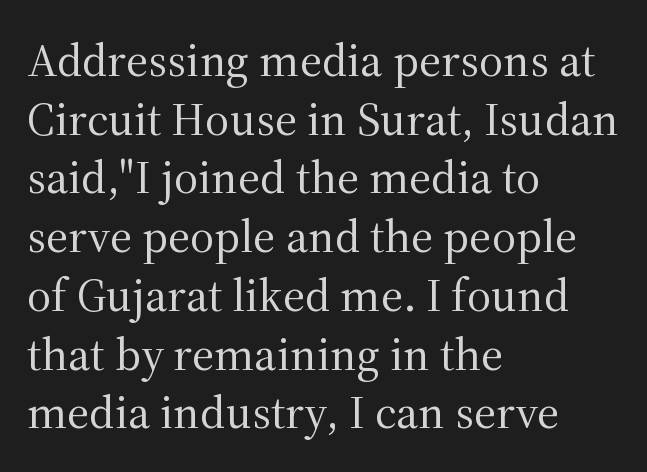
Q: Is the text bold? A: No.
Q: Is the text italic (slanted)? A: No, it is upright.
Q: Is the typeface a serif or a sans-serif typeface? A: Serif.
Q: Is the text underlined? A: No.
Q: How is the paragraph aligned? A: Left-aligned.
Q: Is the spacing between letters normal or unusually wide? A: Normal.
Q: Is the spacing between lines tight, normal or loose? A: Normal.
Q: Width (condensed, normal, or wide)? A: Normal.
Q: Stroke contrast? A: Medium.
Q: x-height? A: Medium.
Q: Monospaced? A: No.
